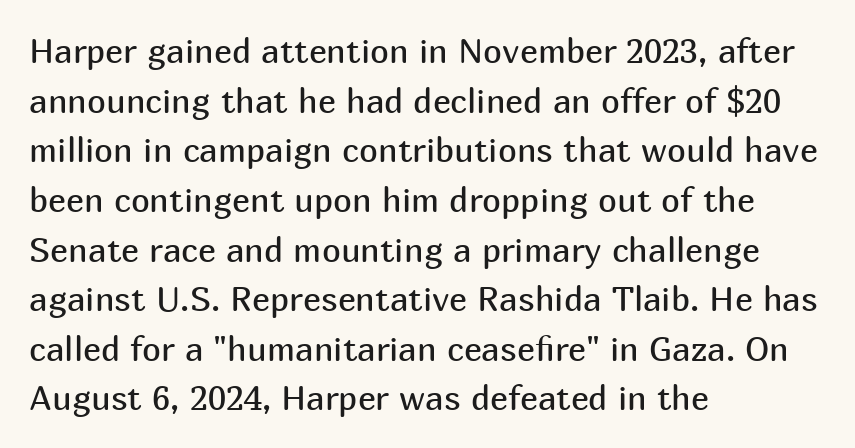
{"serif": "no", "italic": "no", "bold": "no", "weight": "regular", "width": "normal", "stroke_contrast": "medium", "x_height": "medium", "monospaced": "no", "underline": "no", "align": "left", "line_spacing": "normal", "line_spacing_ratio": 1.46, "letter_spacing": "normal", "letter_spacing_em": 0.0, "glyph_px": 34}
